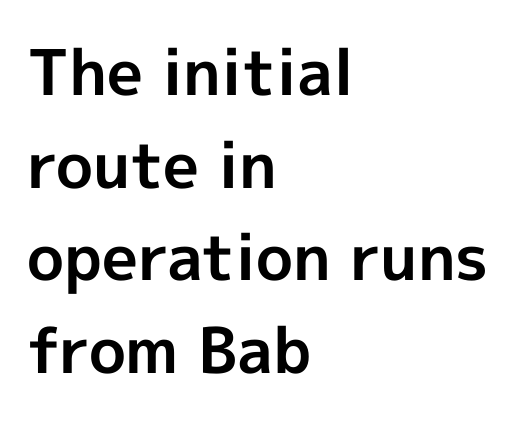
{"serif": "no", "italic": "no", "bold": "yes", "weight": "bold", "width": "normal", "x_height": "medium", "monospaced": "no", "underline": "no", "align": "left", "line_spacing": "normal", "line_spacing_ratio": 1.47, "letter_spacing": "normal", "letter_spacing_em": 0.0, "glyph_px": 63}
